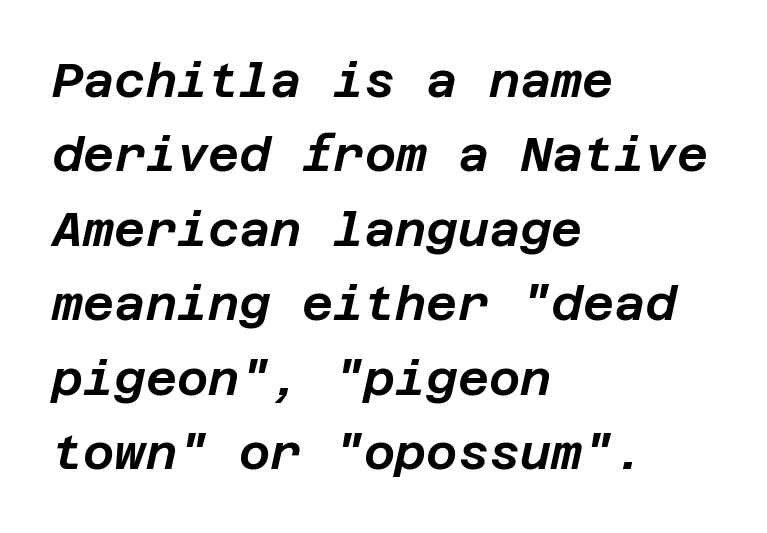
{"italic": "yes", "lean": "right", "slant_degrees": 12, "width": "normal", "stroke_contrast": "low", "x_height": "large", "underline": "no", "align": "left", "line_spacing": "normal", "line_spacing_ratio": 1.55, "letter_spacing": "normal", "letter_spacing_em": 0.0, "glyph_px": 48}
